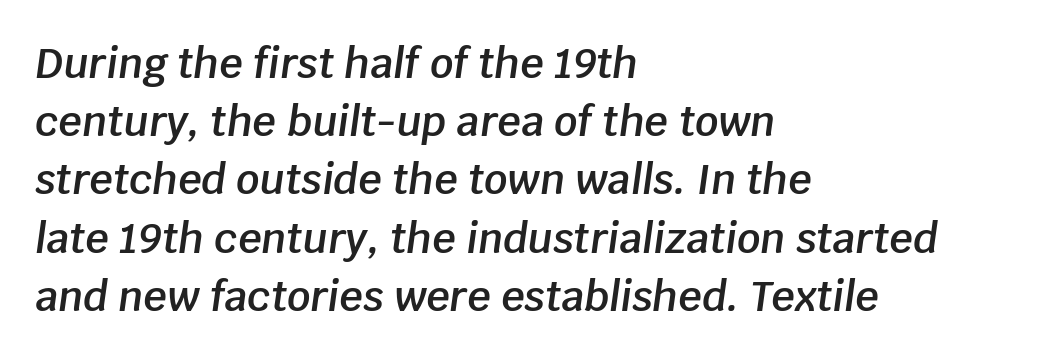
{"italic": "yes", "lean": "right", "slant_degrees": 8, "bold": "semi", "weight": "semibold", "width": "normal", "stroke_contrast": "low", "x_height": "large", "monospaced": "no", "underline": "no", "align": "left", "line_spacing": "normal", "line_spacing_ratio": 1.42, "letter_spacing": "normal", "letter_spacing_em": 0.0, "glyph_px": 41}
